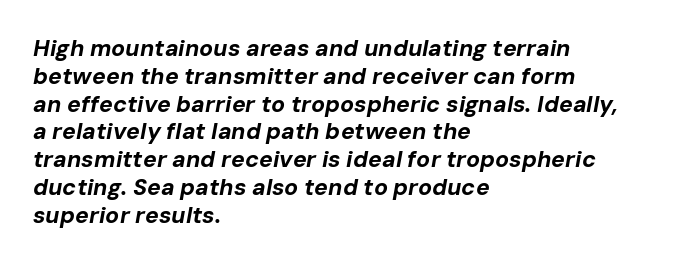
The image shows 23 px bold type, italic (leaning right); set left-aligned, line spacing 1.21x, normal letter spacing, not underlined.
